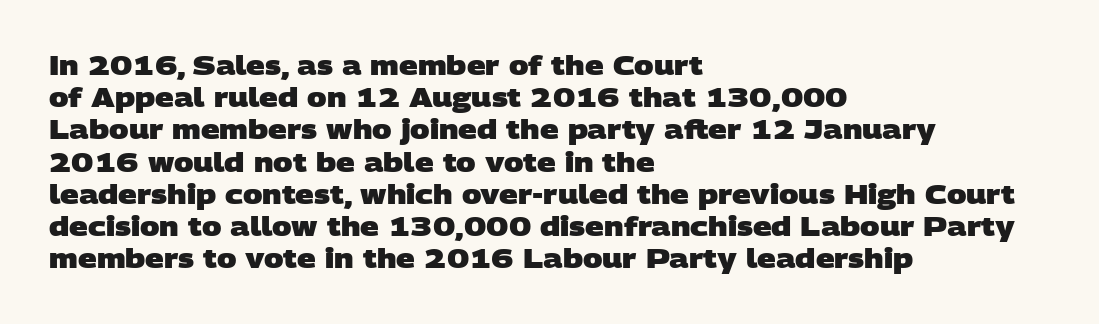
Q: Is the text bold? A: Yes.
Q: Is the text underlined? A: No.
Q: How is the paragraph aligned? A: Left-aligned.
Q: Is the spacing between letters normal or unusually wide? A: Normal.
